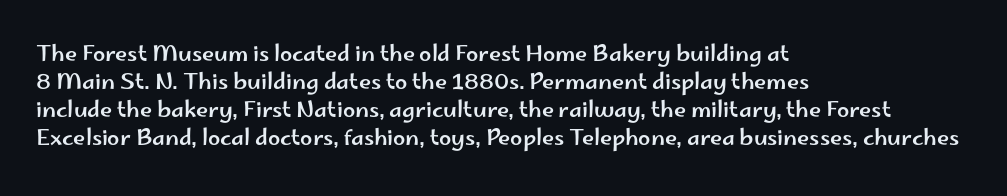
{"italic": "no", "underline": "no", "align": "left", "line_spacing": "normal", "line_spacing_ratio": 1.27, "letter_spacing": "normal", "letter_spacing_em": 0.0, "glyph_px": 22}
